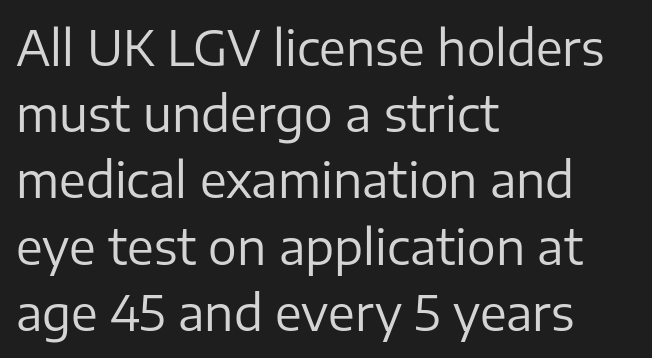
{"serif": "no", "italic": "no", "bold": "no", "weight": "regular", "width": "normal", "stroke_contrast": "low", "x_height": "medium", "monospaced": "no", "underline": "no", "align": "left", "line_spacing": "normal", "line_spacing_ratio": 1.38, "letter_spacing": "normal", "letter_spacing_em": 0.0, "glyph_px": 48}
